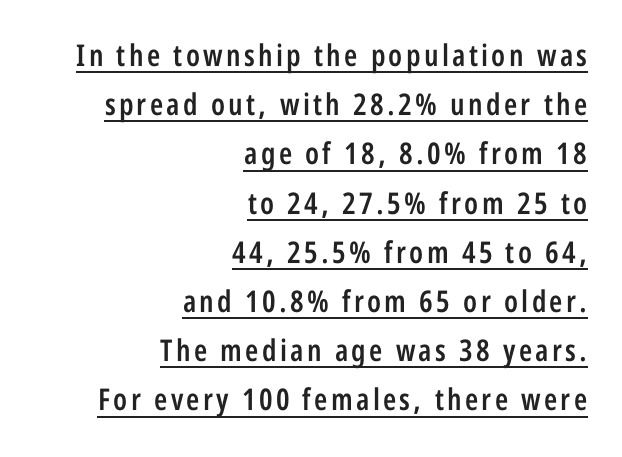
Alignment: flush right. The specimen reads as upright at a glance. The face used here appears with an underline applied. Is this a sans? Yes — the strokes have no serifs. Rows of type keep a routine distance in the vertical direction.
